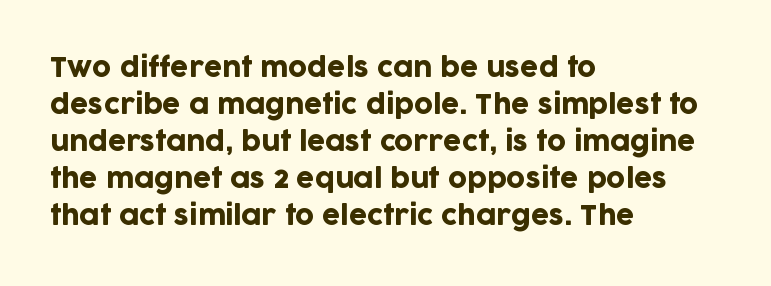
{"italic": "no", "underline": "no", "align": "left", "line_spacing": "normal", "line_spacing_ratio": 1.42, "letter_spacing": "normal", "letter_spacing_em": 0.0, "glyph_px": 26}
